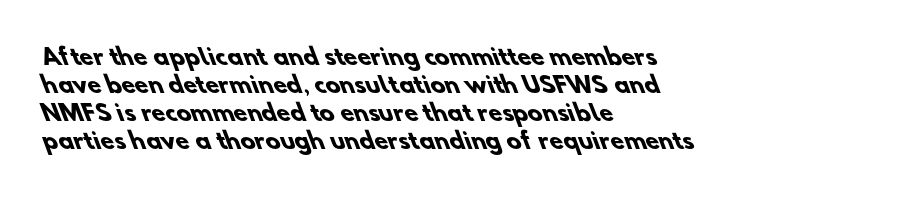
Q: Is the text bold? A: Yes.
Q: Is the text underlined? A: No.
Q: How is the paragraph aligned? A: Left-aligned.
Q: Is the spacing between letters normal or unusually wide? A: Normal.
Q: Is the spacing between lines tight, normal or loose? A: Normal.
